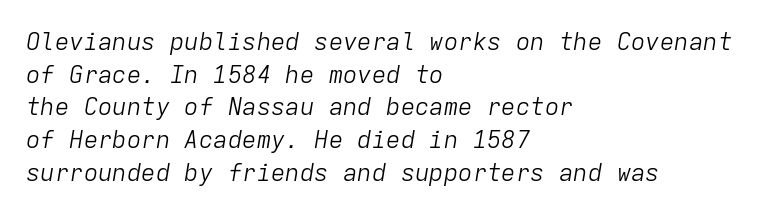
Q: Is the text bold? A: No.
Q: Is the text italic (slanted)? A: Yes, it leans right by about 9 degrees.
Q: Is the text underlined? A: No.
Q: How is the paragraph aligned? A: Left-aligned.
Q: Is the spacing between letters normal or unusually wide? A: Normal.
Q: Is the spacing between lines tight, normal or loose? A: Normal.
